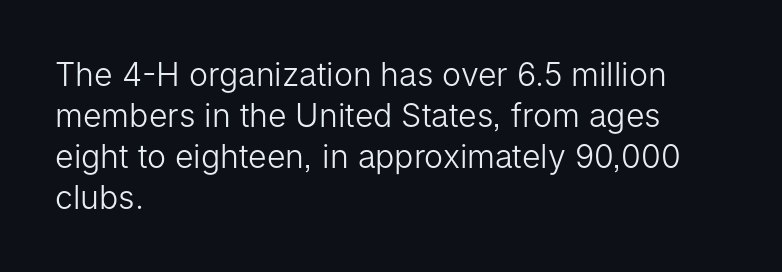
{"serif": "no", "italic": "no", "bold": "no", "weight": "light", "width": "normal", "stroke_contrast": "low", "x_height": "medium", "monospaced": "no", "underline": "no", "align": "left", "line_spacing": "normal", "line_spacing_ratio": 1.28, "letter_spacing": "normal", "letter_spacing_em": 0.0, "glyph_px": 32}
